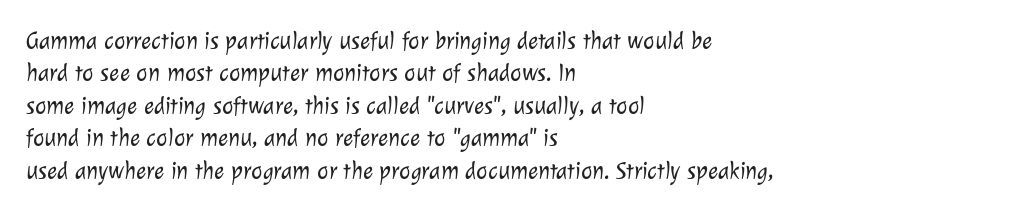
Q: Is the text bold? A: No.
Q: Is the text underlined? A: No.
Q: How is the paragraph aligned? A: Left-aligned.
Q: Is the spacing between letters normal or unusually wide? A: Normal.
Q: Is the spacing between lines tight, normal or loose? A: Normal.
